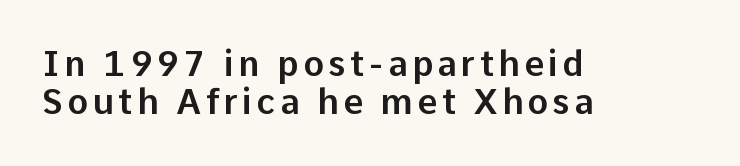
Q: Is the text italic (slanted)? A: No, it is upright.
Q: Is the typeface a serif or a sans-serif typeface? A: Sans-serif.
Q: Is the text underlined? A: No.
Q: How is the paragraph aligned? A: Left-aligned.
Q: Is the spacing between lines tight, normal or loose? A: Tight.
Q: Width (condensed, normal, or wide)? A: Normal.
Q: Stroke contrast? A: Low.
Q: x-height? A: Medium.
Q: Monospaced? A: No.
